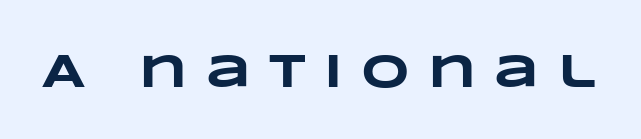
The image shows 47 px heavy, wide type; set unusually wide letter spacing (+0.39 em), not underlined; low stroke contrast and a large x-height.
